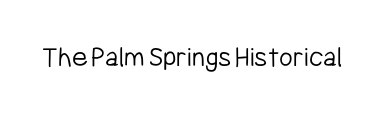
The image shows 30 px light, condensed sans-serif type, upright; set normal letter spacing, not underlined; low stroke contrast and a medium x-height.
